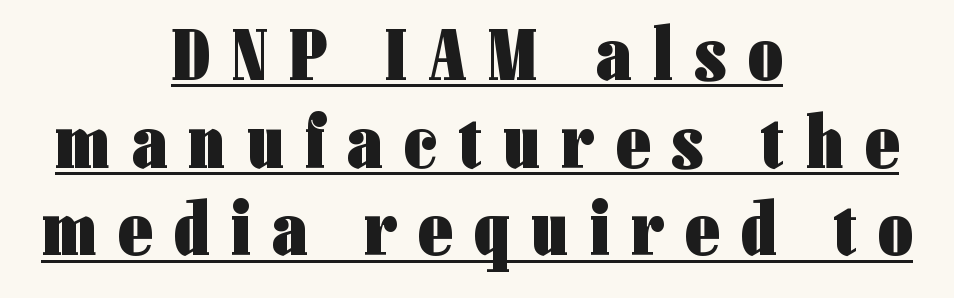
The image shows 75 px heavy, condensed sans-serif type, upright; set centered, line spacing 1.17x, unusually wide letter spacing (+0.29 em), underlined; low stroke contrast and a medium x-height.
